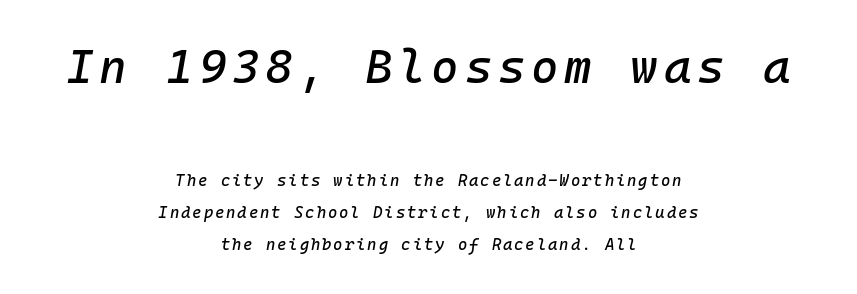
The image shows 47 px text type, italic (leaning right), monospaced; set centered, loose line spacing (2.01x), not underlined; the first (top) block is 2.94x larger; low stroke contrast and a medium x-height.
